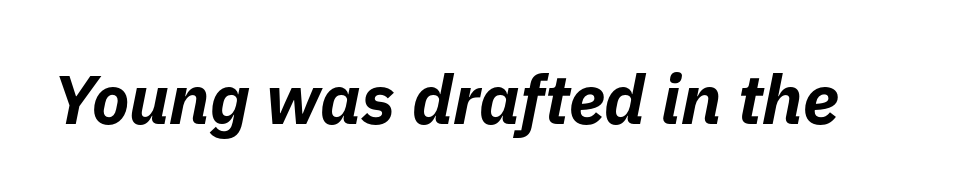
{"italic": "yes", "lean": "right", "slant_degrees": 11, "bold": "yes", "weight": "bold", "width": "normal", "stroke_contrast": "low", "x_height": "medium", "monospaced": "no", "underline": "no", "letter_spacing": "normal", "letter_spacing_em": 0.0, "glyph_px": 69}
